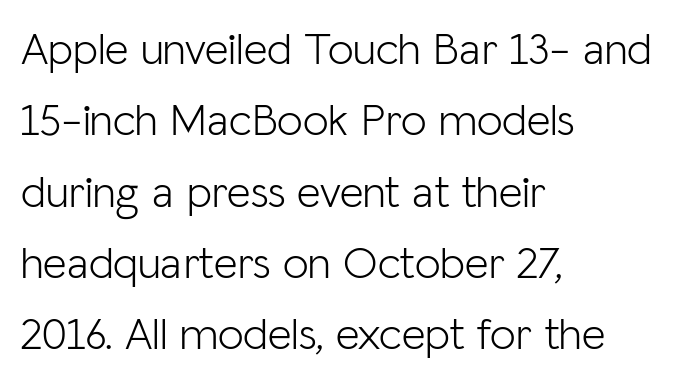
Q: Is the text bold? A: No.
Q: Is the text italic (slanted)? A: No, it is upright.
Q: Is the typeface a serif or a sans-serif typeface? A: Sans-serif.
Q: Is the text underlined? A: No.
Q: How is the paragraph aligned? A: Left-aligned.
Q: Is the spacing between letters normal or unusually wide? A: Normal.
Q: Is the spacing between lines tight, normal or loose? A: Normal.
Q: Width (condensed, normal, or wide)? A: Normal.
Q: Stroke contrast? A: Low.
Q: x-height? A: Medium.
Q: Monospaced? A: No.
